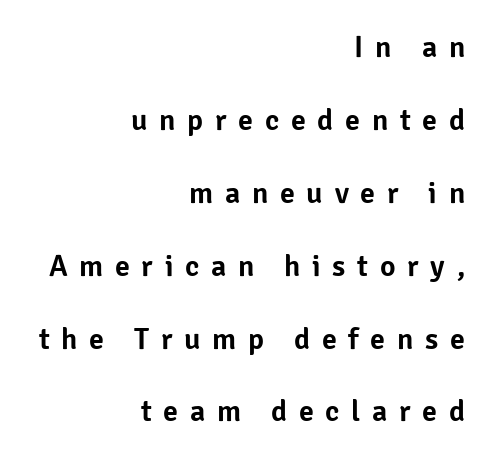
The image shows 30 px sans-serif type, upright; set right-aligned, loose line spacing (2.43x), unusually wide letter spacing (+0.39 em), not underlined; low stroke contrast and a medium x-height.
